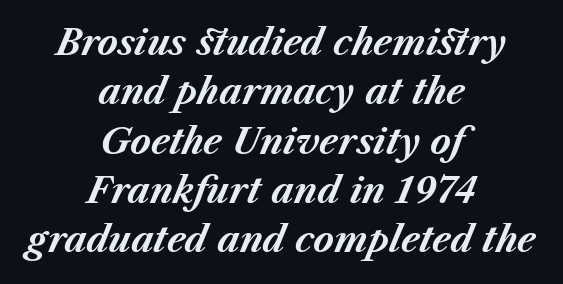
As a designer I'd log this as weight 700, bold. Centered paragraph, ragged on both sides. Descenders are the only things crossing below the line. Rows of type keep a routine distance in the vertical direction. Emphasis-style slanted type is in use.
